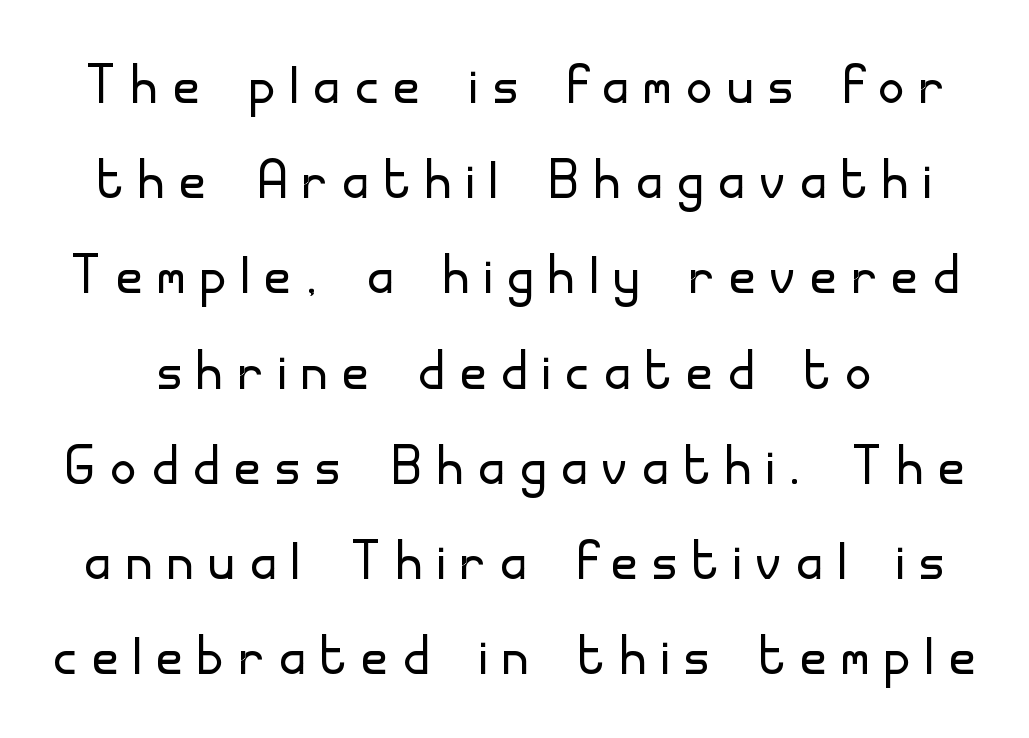
The image shows 70 px light sans-serif type, upright; set normal line spacing (1.36x), unusually wide letter spacing (+0.23 em), not underlined; low stroke contrast and a small x-height.
